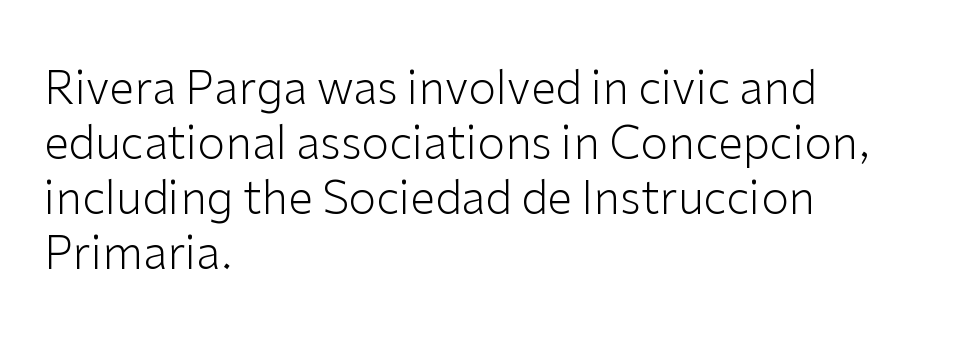
Q: Is the text bold? A: No.
Q: Is the text italic (slanted)? A: No, it is upright.
Q: Is the typeface a serif or a sans-serif typeface? A: Sans-serif.
Q: Is the text underlined? A: No.
Q: How is the paragraph aligned? A: Left-aligned.
Q: Is the spacing between letters normal or unusually wide? A: Normal.
Q: Width (condensed, normal, or wide)? A: Normal.
Q: Stroke contrast? A: Low.
Q: x-height? A: Medium.
Q: Monospaced? A: No.
